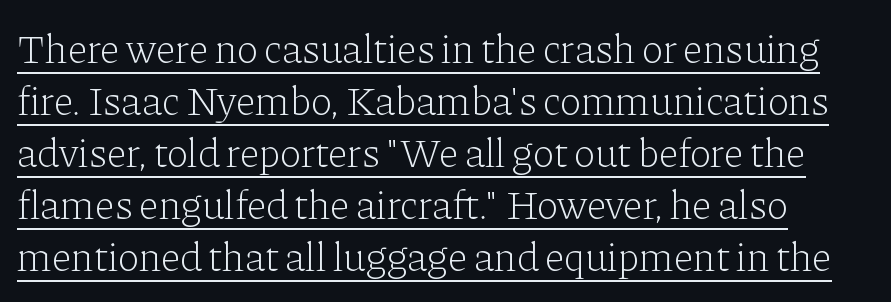
Looks like regular typesetting: each glyph gets only the width it needs. This is serif lettering, the kind often seen in printed books. Interline gaps are of average width in this sample. Underline: present. Layout note: lines flush left. Words appear dense and cohesive because spacing is normal.
